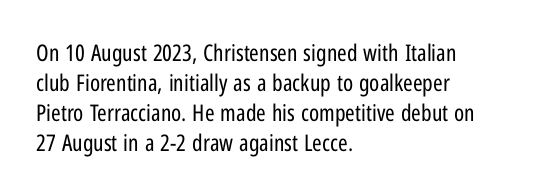
Q: Is the text bold? A: No.
Q: Is the text italic (slanted)? A: No, it is upright.
Q: Is the text underlined? A: No.
Q: How is the paragraph aligned? A: Left-aligned.
Q: Is the spacing between letters normal or unusually wide? A: Normal.
Q: Is the spacing between lines tight, normal or loose? A: Normal.
